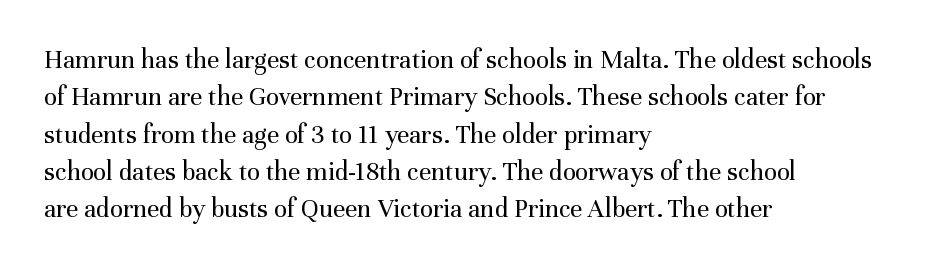
The image shows 27 px text type, upright; set left-aligned, normal line spacing (1.38x), normal letter spacing, not underlined.
